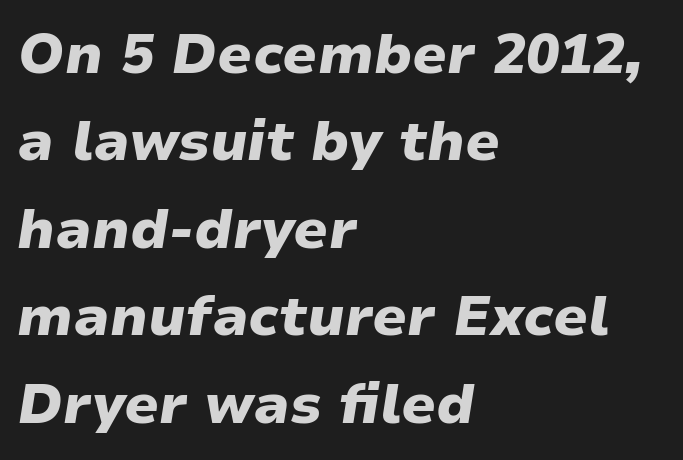
The image shows 55 px heavy, wide type, italic (leaning right); set left-aligned, normal line spacing (1.59x), normal letter spacing, not underlined; low stroke contrast and a medium x-height.
